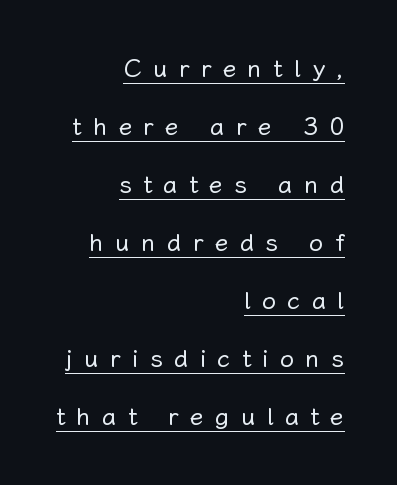
Q: Is the text bold? A: No.
Q: Is the text italic (slanted)? A: No, it is upright.
Q: Is the text underlined? A: Yes.
Q: How is the paragraph aligned? A: Right-aligned.
Q: Is the spacing between letters normal or unusually wide? A: Unusually wide.
Q: Is the spacing between lines tight, normal or loose? A: Loose.
